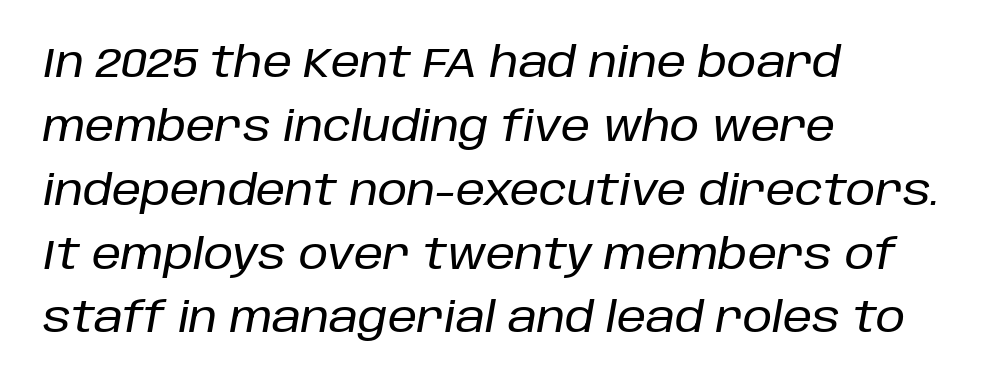
{"italic": "yes", "lean": "right", "slant_degrees": 10, "width": "normal", "stroke_contrast": "low", "x_height": "large", "monospaced": "no", "underline": "no", "align": "left", "line_spacing": "normal", "line_spacing_ratio": 1.52, "letter_spacing": "normal", "letter_spacing_em": 0.0, "glyph_px": 42}
